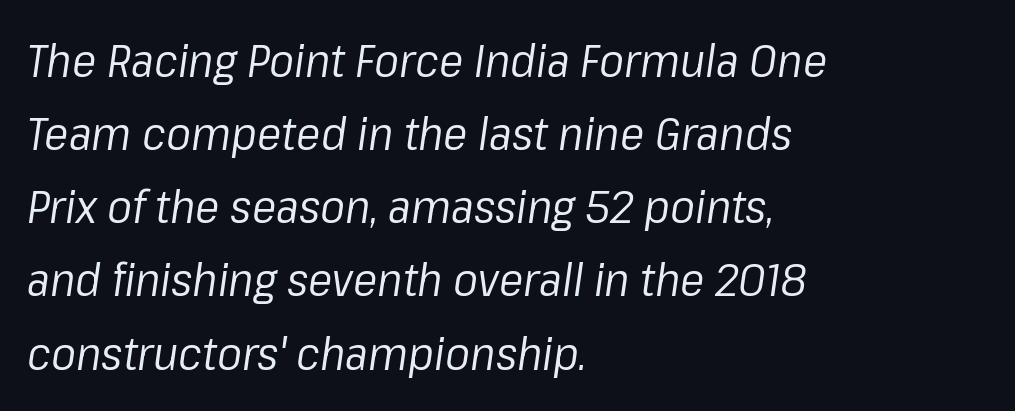
{"italic": "yes", "lean": "right", "slant_degrees": 8, "bold": "no", "weight": "regular", "width": "normal", "stroke_contrast": "low", "x_height": "medium", "monospaced": "no", "underline": "no", "align": "left", "line_spacing": "normal", "line_spacing_ratio": 1.59, "letter_spacing": "normal", "letter_spacing_em": 0.0, "glyph_px": 46}
